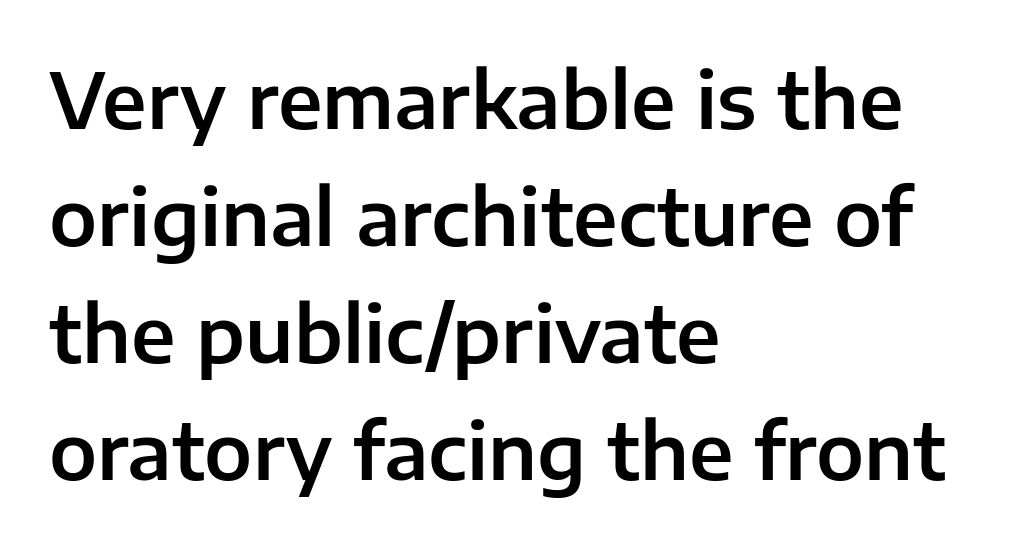
The typography opts for an upright posture over an oblique one. The line-height multiplier appears to be the usual default. The space beneath each line is pristine and unruled. These lines are set flush left with a ragged right edge.
